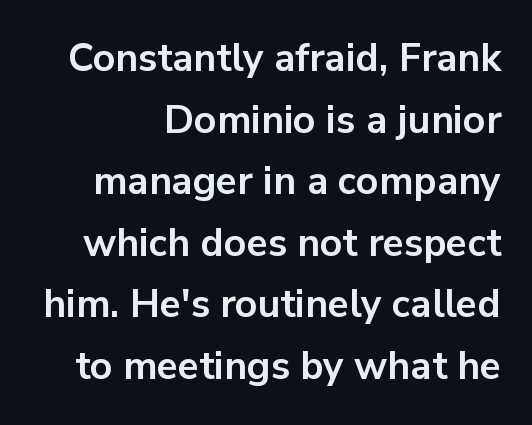
The image shows 39 px bold sans-serif type, upright; set right-aligned, normal line spacing (1.58x), normal letter spacing, not underlined; low stroke contrast and a medium x-height.
